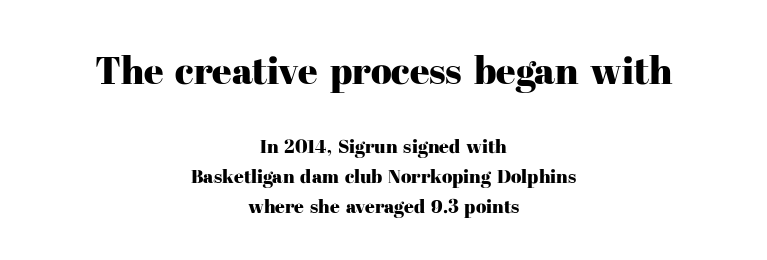
The image shows 38 px serif type, upright; set centered, normal line spacing (1.57x), normal letter spacing, not underlined; the first (top) block is 2.0x larger; high stroke contrast and a medium x-height.
